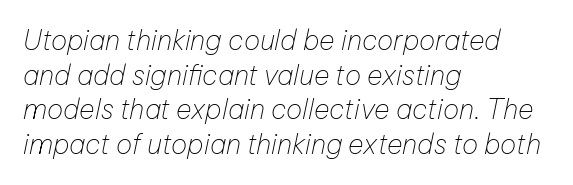
This is oblique type, the kind used for emphasis or titles. Each line starts at the same left margin while the right side varies. A typesetter would call this leading conventional body-copy spacing. Decoration check: the copy has no underline. Caption: face not bold, strokes unweighted. Caption: standard tracking, unaltered.
